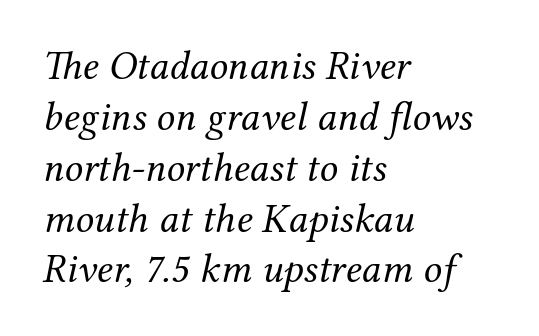
Q: Is the text bold? A: No.
Q: Is the text italic (slanted)? A: Yes, it leans right by about 12 degrees.
Q: Is the typeface a serif or a sans-serif typeface? A: Serif.
Q: Is the text underlined? A: No.
Q: How is the paragraph aligned? A: Left-aligned.
Q: Is the spacing between letters normal or unusually wide? A: Normal.
Q: Width (condensed, normal, or wide)? A: Normal.
Q: Stroke contrast? A: Medium.
Q: x-height? A: Medium.
Q: Monospaced? A: No.
